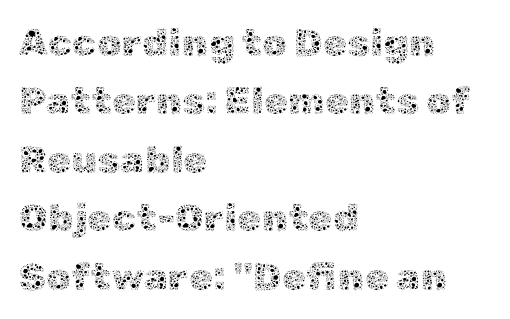
Any mark beneath the type? The region is blank. How would I describe the line gaps? Plain and ordinary. Varying glyph widths throughout — classic text-font behaviour. This is roman type, the default non-slanted kind. A student would call this left alignment; a typographer would say flush left, rag right.
